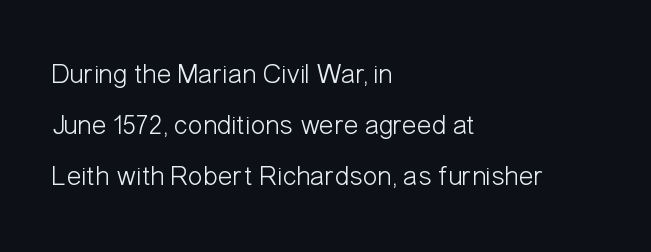
Q: Is the text bold? A: No.
Q: Is the text italic (slanted)? A: No, it is upright.
Q: Is the typeface a serif or a sans-serif typeface? A: Sans-serif.
Q: Is the text underlined? A: No.
Q: How is the paragraph aligned? A: Left-aligned.
Q: Is the spacing between letters normal or unusually wide? A: Normal.
Q: Width (condensed, normal, or wide)? A: Condensed.
Q: Stroke contrast? A: Low.
Q: x-height? A: Medium.
Q: Monospaced? A: No.
